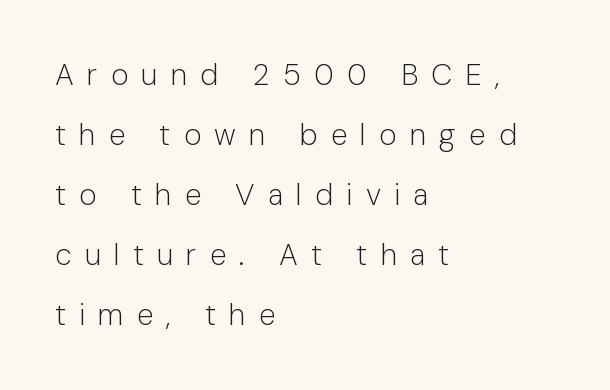
Descenders hang freely into open space. One-word summary of the alignment: left. The typeface chosen for these lines omits serifs. The gaps between neighbouring characters are conspicuously large. No heavy texture on the line: the type isn't bold. A typesetter would call this proportional, since set widths differ per character.
